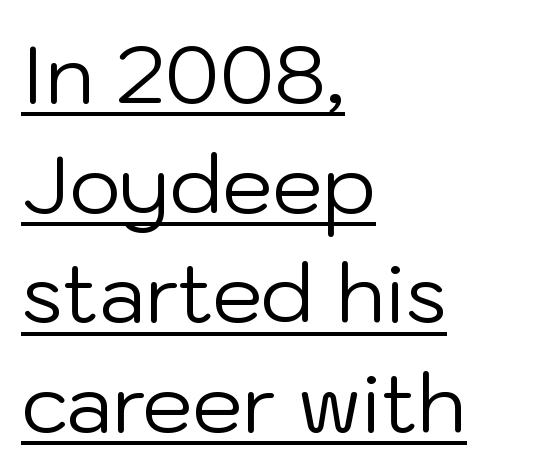
The letters carry no serifs — their stems end cleanly without finishing strokes. Alignment: flush left. The typesetter has applied underlining to the passage shown. Whoever set this chose a conventional vertical rhythm. Do the letters lean? They stand straight. Characters follow at the spacing the type designer built in.
